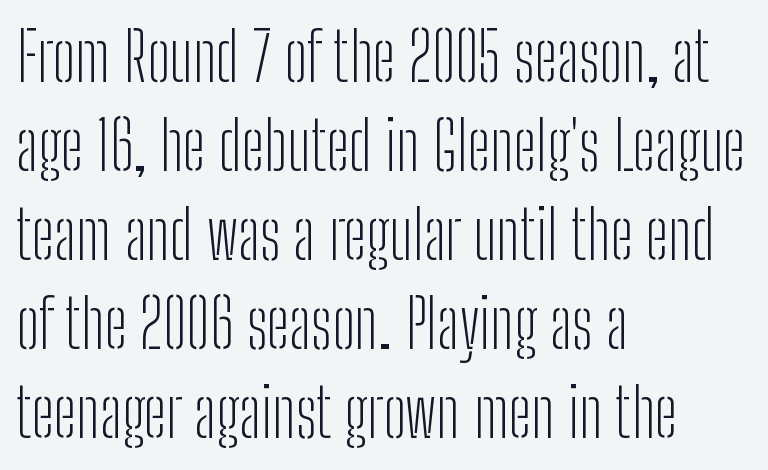
Q: Is the text bold? A: No.
Q: Is the text italic (slanted)? A: No, it is upright.
Q: Is the typeface a serif or a sans-serif typeface? A: Sans-serif.
Q: Is the text underlined? A: No.
Q: How is the paragraph aligned? A: Left-aligned.
Q: Is the spacing between letters normal or unusually wide? A: Normal.
Q: Is the spacing between lines tight, normal or loose? A: Normal.
Q: Width (condensed, normal, or wide)? A: Condensed.
Q: Stroke contrast? A: Low.
Q: x-height? A: Medium.
Q: Monospaced? A: No.
